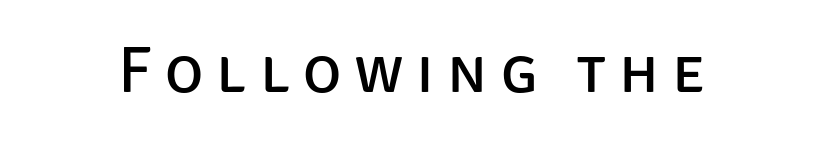
Q: Is the text bold? A: No.
Q: Is the text italic (slanted)? A: No, it is upright.
Q: Is the typeface a serif or a sans-serif typeface? A: Sans-serif.
Q: Is the text underlined? A: No.
Q: Is the spacing between letters normal or unusually wide? A: Unusually wide.
Q: Width (condensed, normal, or wide)? A: Normal.
Q: Stroke contrast? A: Low.
Q: x-height? A: Large.
Q: Monospaced? A: No.
